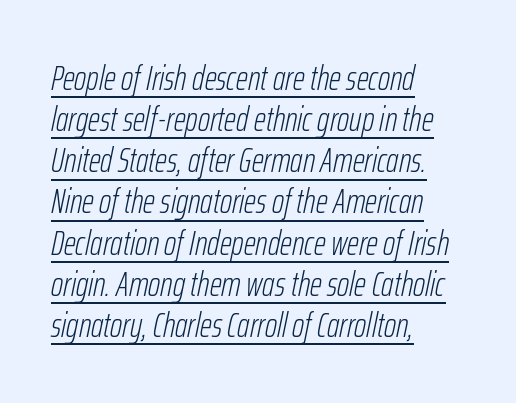
Heft: none added — not bold. The lines in this sample share a left origin and differ only in where they stop. The passage shown leans; its letterforms are oblique. Emphasis is given by a line drawn under the lettering. Each letter keeps its own natural width here, so spacing adapts to shape.
